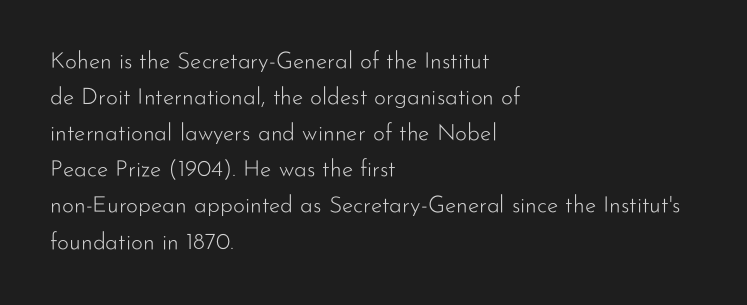
{"italic": "no", "bold": "no", "underline": "no", "align": "left", "line_spacing": "normal", "line_spacing_ratio": 1.57, "letter_spacing": "normal", "letter_spacing_em": 0.0, "glyph_px": 23}
